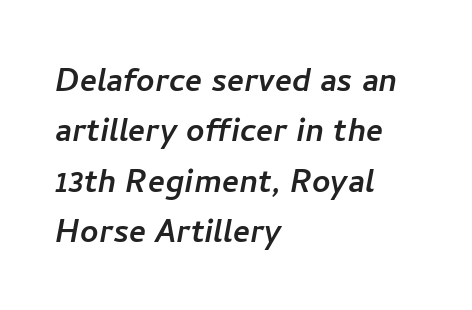
Each row of text sits above clean, open space. Here the glyphs are tracked normally, forming tight word shapes. The paragraph has a hard left edge and a soft right edge. You can tell from the bare stems that sans-serif type was used.
